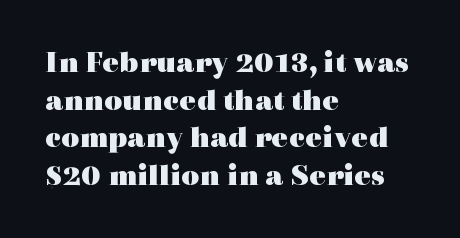
{"serif": "yes", "italic": "no", "bold": "yes", "weight": "heavy", "width": "wide", "x_height": "medium", "monospaced": "no", "underline": "no", "align": "left", "line_spacing_ratio": 1.21, "letter_spacing": "normal", "letter_spacing_em": 0.0, "glyph_px": 31}
